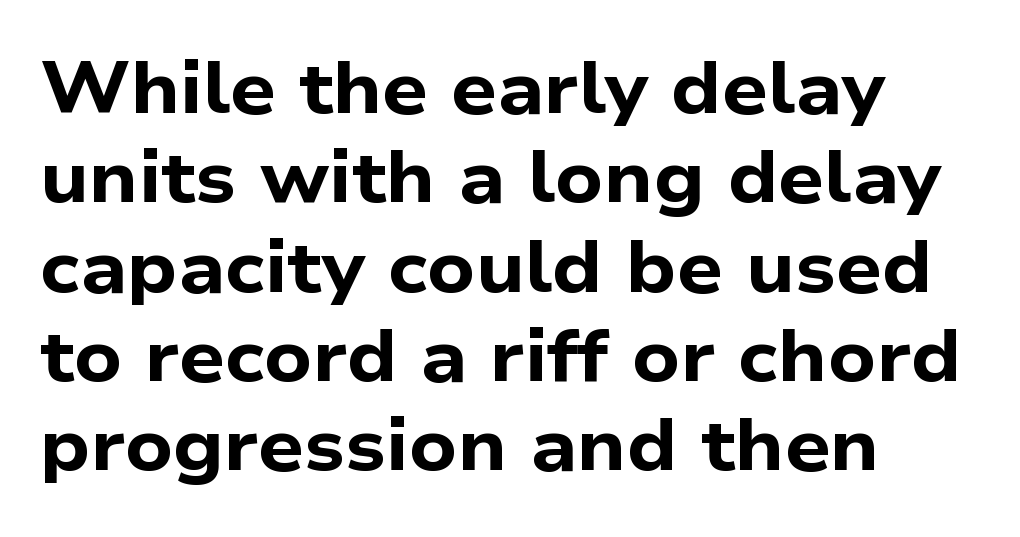
The image shows 72 px bold, wide sans-serif type; set left-aligned, line spacing 1.24x, normal letter spacing, not underlined; low stroke contrast and a medium x-height.
